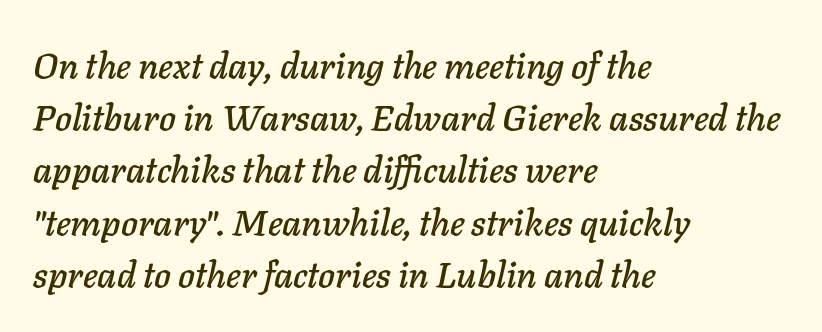
Spacing verdict: proportional, widths tailored to each character. Regarding leading, the lines here are spaced in the standard way. The whole block is typeset with a tilt. The paragraph has a hard left edge and a soft right edge.
